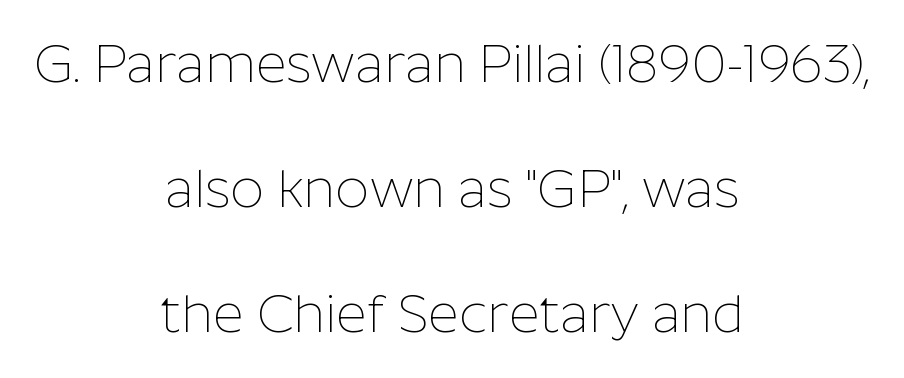
Q: Is the text bold? A: No.
Q: Is the text italic (slanted)? A: No, it is upright.
Q: Is the typeface a serif or a sans-serif typeface? A: Sans-serif.
Q: Is the text underlined? A: No.
Q: How is the paragraph aligned? A: Centered.
Q: Is the spacing between letters normal or unusually wide? A: Normal.
Q: Is the spacing between lines tight, normal or loose? A: Loose.
Q: Width (condensed, normal, or wide)? A: Normal.
Q: Stroke contrast? A: Low.
Q: x-height? A: Medium.
Q: Monospaced? A: No.
